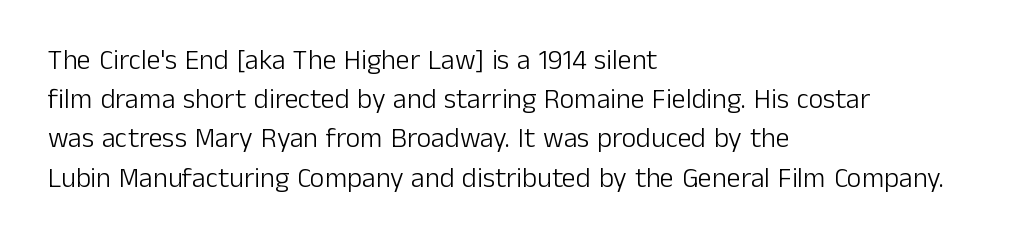
Q: Is the text bold? A: No.
Q: Is the text italic (slanted)? A: No, it is upright.
Q: Is the typeface a serif or a sans-serif typeface? A: Sans-serif.
Q: Is the text underlined? A: No.
Q: How is the paragraph aligned? A: Left-aligned.
Q: Is the spacing between letters normal or unusually wide? A: Normal.
Q: Is the spacing between lines tight, normal or loose? A: Normal.
Q: Width (condensed, normal, or wide)? A: Normal.
Q: Stroke contrast? A: Low.
Q: x-height? A: Medium.
Q: Monospaced? A: No.
